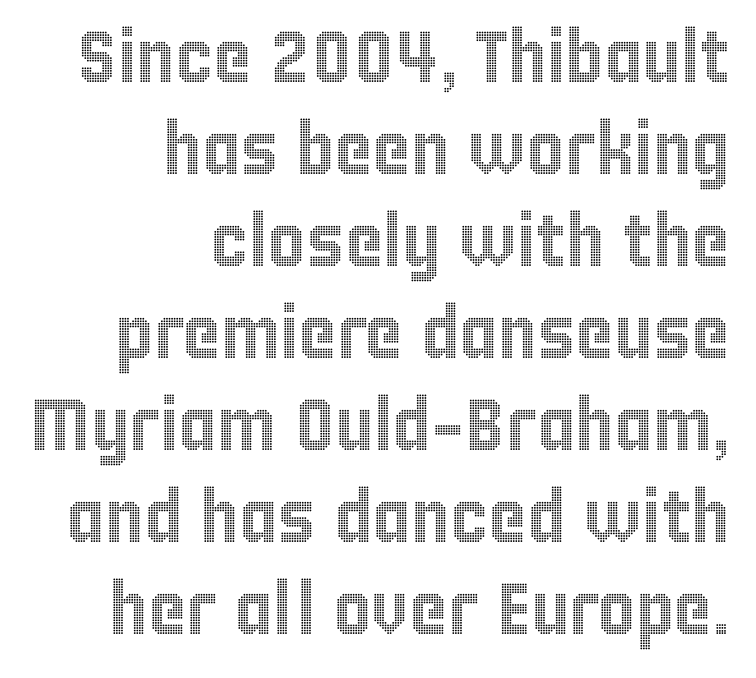
Q: Is the text italic (slanted)? A: No, it is upright.
Q: Is the text underlined? A: No.
Q: How is the paragraph aligned? A: Right-aligned.
Q: Is the spacing between letters normal or unusually wide? A: Normal.
Q: Is the spacing between lines tight, normal or loose? A: Normal.
Q: Width (condensed, normal, or wide)? A: Condensed.
Q: x-height? A: Large.
Q: Monospaced? A: No.
